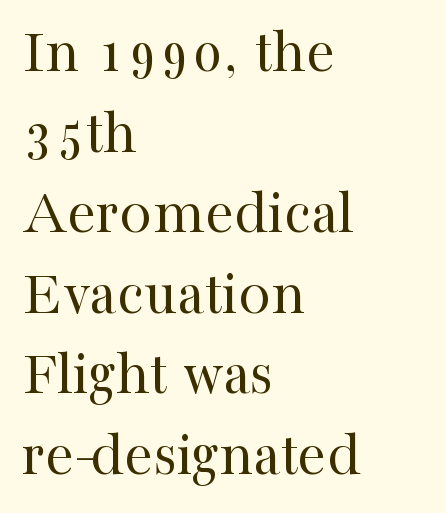
Designer's note — italics off, roman on. Look at the tracking — it's just the regular setting, nothing added. One-word summary of the alignment: left. The passage shown is typeset with a serif family.
